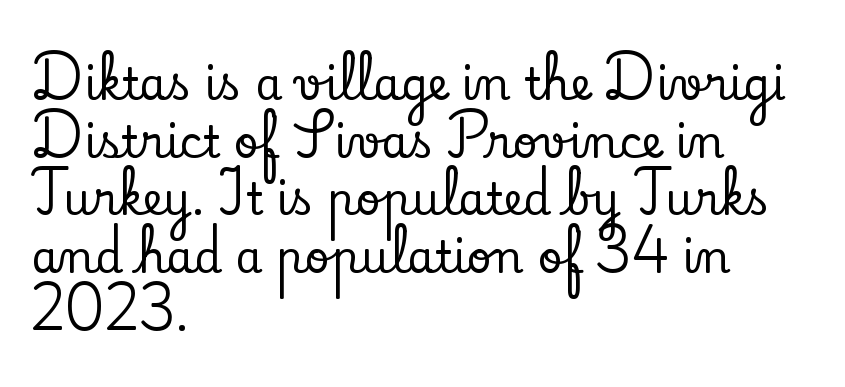
Q: Is the text italic (slanted)? A: No, it is upright.
Q: Is the typeface a serif or a sans-serif typeface? A: Serif.
Q: Is the text underlined? A: No.
Q: How is the paragraph aligned? A: Left-aligned.
Q: Is the spacing between letters normal or unusually wide? A: Normal.
Q: Is the spacing between lines tight, normal or loose? A: Normal.
Q: Width (condensed, normal, or wide)? A: Normal.
Q: Stroke contrast? A: Low.
Q: x-height? A: Small.
Q: Monospaced? A: No.
